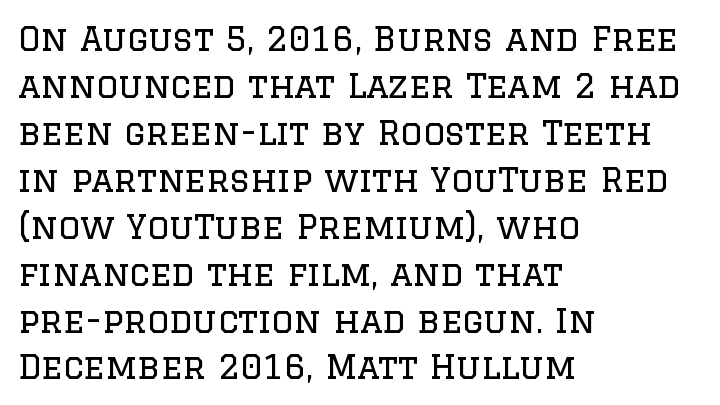
The image shows 34 px regular-weight serif type, upright; set left-aligned, normal line spacing (1.38x), normal letter spacing, not underlined; low stroke contrast and a large x-height.
